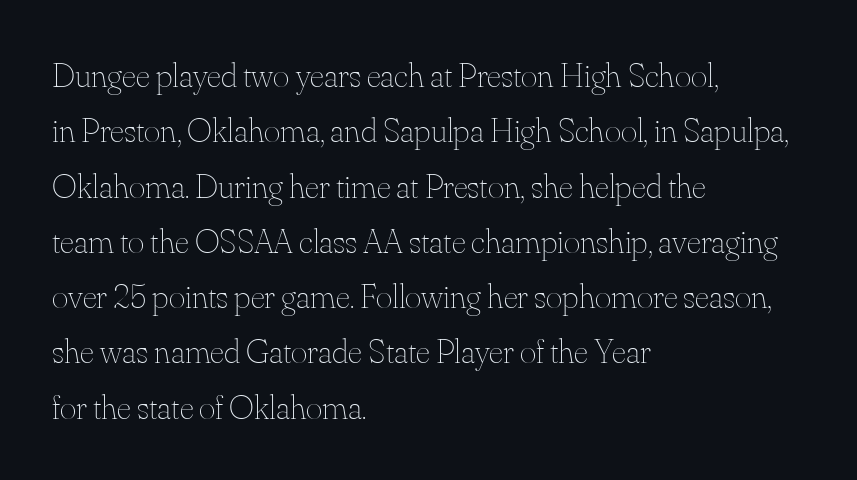
{"italic": "no", "bold": "no", "weight": "thin", "width": "normal", "stroke_contrast": "medium", "x_height": "small", "monospaced": "no", "underline": "no", "align": "left", "line_spacing": "normal", "line_spacing_ratio": 1.58, "letter_spacing": "normal", "letter_spacing_em": 0.0, "glyph_px": 35}
